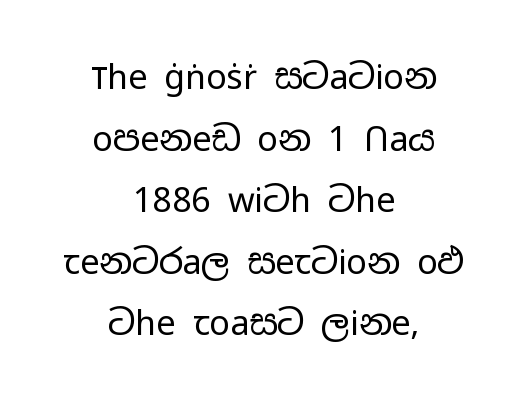
The image shows 34 px regular-weight, wide sans-serif type, upright; set centered, line spacing 1.81x, normal letter spacing, not underlined; low stroke contrast and a medium x-height.
